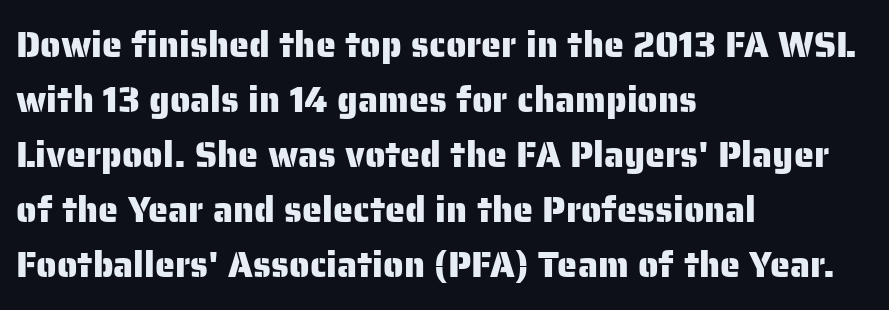
Looks like regular typesetting: each glyph gets only the width it needs. Compared with a centered layout, this one pins lines to the left instead. The gaps between neighbouring characters are ordinary and unremarkable. When letters stand straight like this, we call the style roman or upright. Plain, unruled lines of type.
